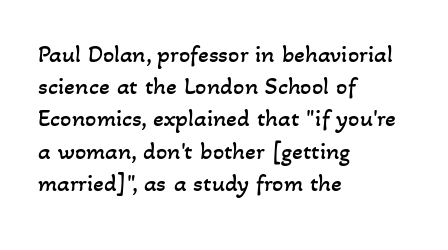
{"bold": "no", "underline": "no", "align": "left", "line_spacing": "normal", "line_spacing_ratio": 1.29, "letter_spacing": "normal", "letter_spacing_em": 0.0, "glyph_px": 25}
